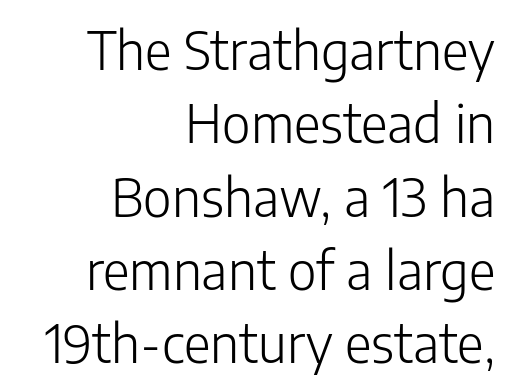
The image shows 52 px light sans-serif type, upright; set right-aligned, normal line spacing (1.41x), normal letter spacing, not underlined; low stroke contrast and a medium x-height.
